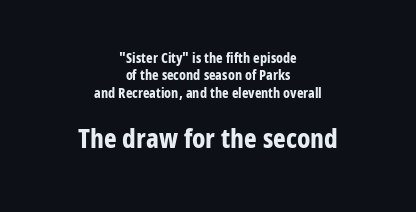
The later block is typeset at a bigger size than the earlier block. The rendering uses a bold face; every stroke is thick and dark. These lines were composed using upright roman letters. Look at the tracking — it's just the regular setting, nothing added. Horizontally, the lines are justified to the midpoint only.
